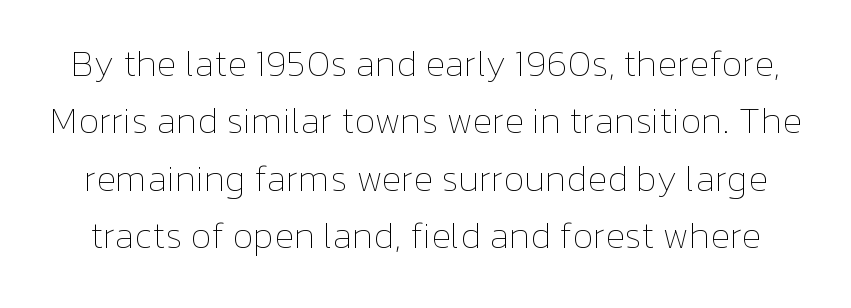
{"italic": "no", "bold": "no", "weight": "thin", "width": "normal", "stroke_contrast": "low", "x_height": "medium", "monospaced": "no", "underline": "no", "line_spacing": "normal", "line_spacing_ratio": 1.55, "letter_spacing": "normal", "letter_spacing_em": 0.0, "glyph_px": 37}
